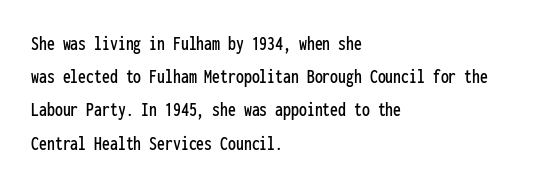
Q: Is the text italic (slanted)? A: No, it is upright.
Q: Is the text underlined? A: No.
Q: How is the paragraph aligned? A: Left-aligned.
Q: Is the spacing between letters normal or unusually wide? A: Normal.
Q: Is the spacing between lines tight, normal or loose? A: Normal.
